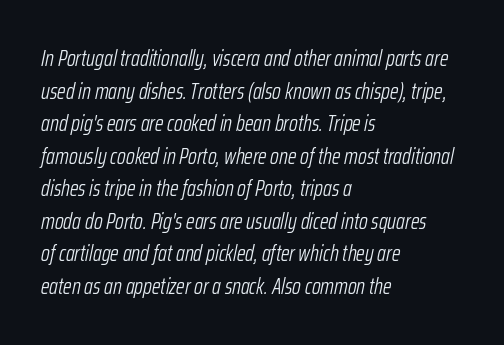
Q: Is the text bold? A: No.
Q: Is the text italic (slanted)? A: Yes, it leans right by about 12 degrees.
Q: Is the text underlined? A: No.
Q: How is the paragraph aligned? A: Left-aligned.
Q: Is the spacing between letters normal or unusually wide? A: Normal.
Q: Is the spacing between lines tight, normal or loose? A: Normal.
